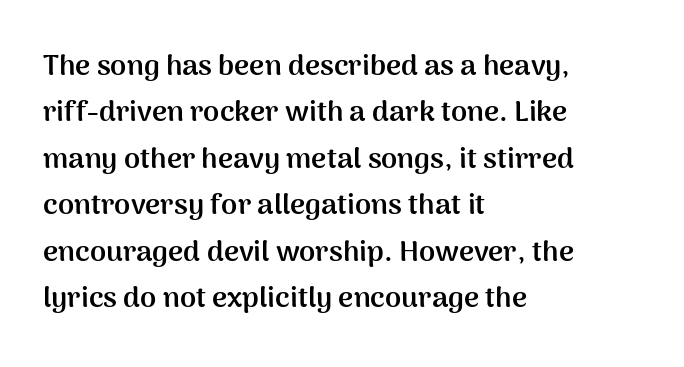
Q: Is the text bold? A: Yes.
Q: Is the text italic (slanted)? A: No, it is upright.
Q: Is the typeface a serif or a sans-serif typeface? A: Sans-serif.
Q: Is the text underlined? A: No.
Q: How is the paragraph aligned? A: Left-aligned.
Q: Is the spacing between letters normal or unusually wide? A: Normal.
Q: Is the spacing between lines tight, normal or loose? A: Normal.
Q: Width (condensed, normal, or wide)? A: Normal.
Q: Stroke contrast? A: Medium.
Q: x-height? A: Medium.
Q: Monospaced? A: No.
